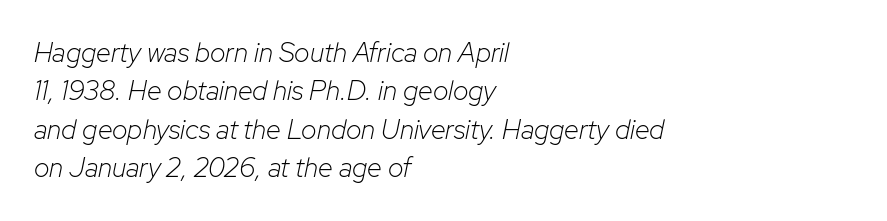
The image shows 27 px text type, italic (leaning right); set left-aligned, normal line spacing (1.42x), normal letter spacing, not underlined.
